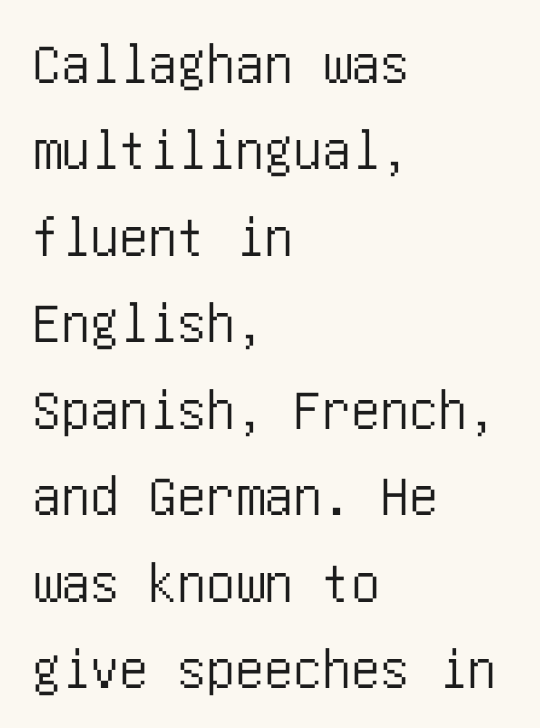
{"serif": "no", "italic": "no", "width": "condensed", "stroke_contrast": "low", "x_height": "large", "underline": "no", "align": "left", "line_spacing": "normal", "line_spacing_ratio": 1.49, "letter_spacing": "normal", "letter_spacing_em": 0.0, "glyph_px": 58}
